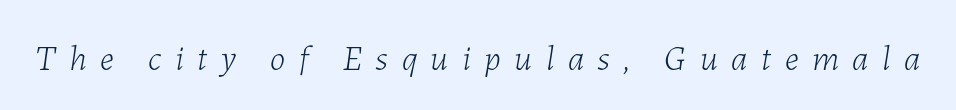
{"italic": "yes", "lean": "right", "slant_degrees": 7, "bold": "no", "weight": "light", "width": "normal", "stroke_contrast": "low", "x_height": "medium", "monospaced": "no", "underline": "no", "letter_spacing": "wide", "letter_spacing_em": 0.39, "glyph_px": 35}
